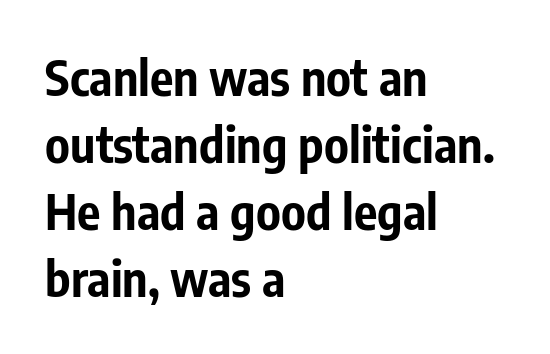
Tracking here is standard; glyphs follow each other at the usual distance. Do the characters align in a grid? No, the font is proportional. Grotesque or geometric, the face here clearly has no serifs. Notice how thick the strokes are: this is what a full bold looks like.
